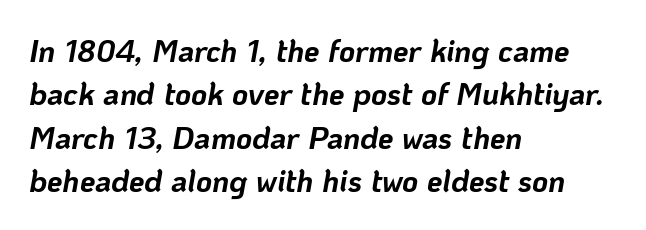
The image shows 31 px bold type, italic (leaning right); set left-aligned, normal line spacing (1.4x), normal letter spacing, not underlined; low stroke contrast and a medium x-height.
